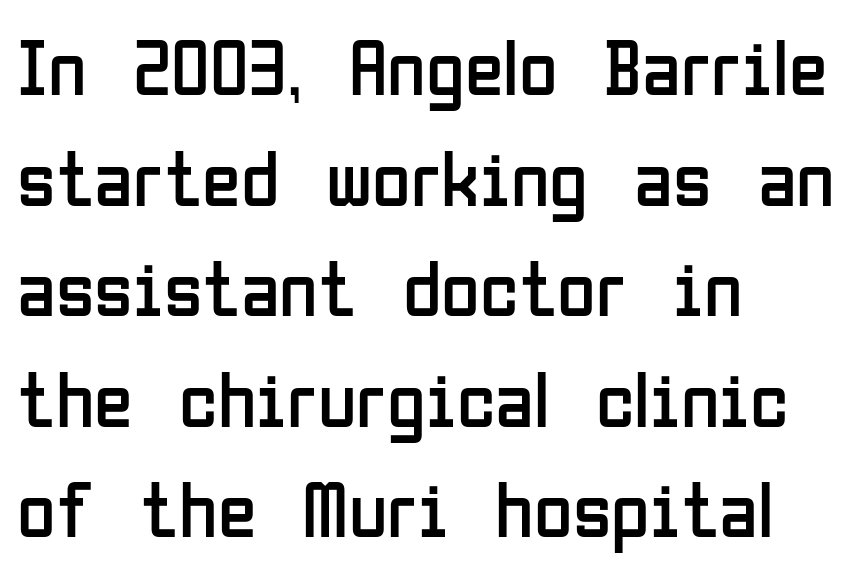
The image shows 79 px regular-weight, condensed sans-serif type, upright; set left-aligned, normal line spacing (1.4x), normal letter spacing, not underlined; low stroke contrast and a medium x-height.
